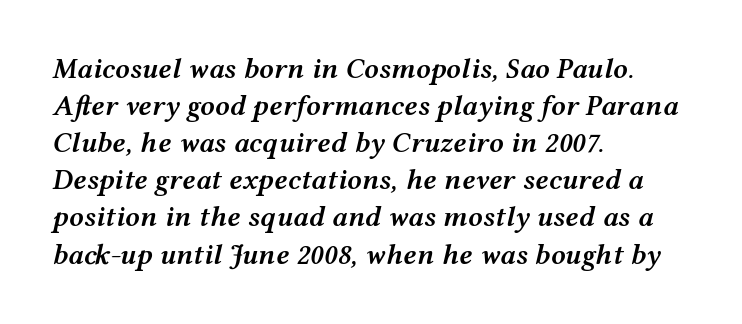
Glance below the letters and you will spot only blank space. The letters sit at their default tracking, neither squeezed nor spread. These lines are set flush left with a ragged right edge. These lines carry some extra weight — a demibold, not a full bold. Yep, that's italic — everything's leaning. Varying glyph widths throughout — classic text-font behaviour.
